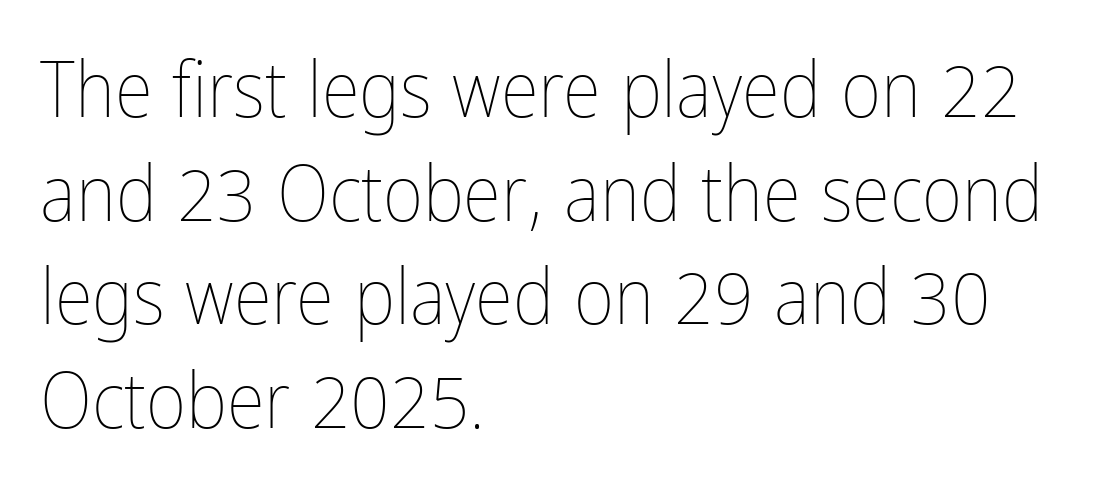
{"italic": "no", "bold": "no", "weight": "thin", "width": "condensed", "stroke_contrast": "low", "x_height": "medium", "monospaced": "no", "underline": "no", "align": "left", "line_spacing": "normal", "line_spacing_ratio": 1.33, "letter_spacing": "normal", "letter_spacing_em": 0.0, "glyph_px": 78}
